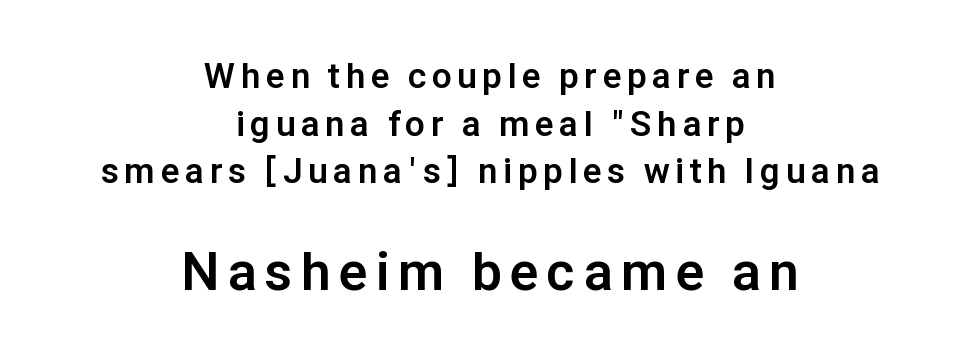
The words here are not underlined. You can tell from the bare stems that sans-serif type was used. Bold? Absolutely — the strokes are thick and heavy. Horizontally, the lines are justified to the midpoint only. The specimen reads as upright at a glance.
